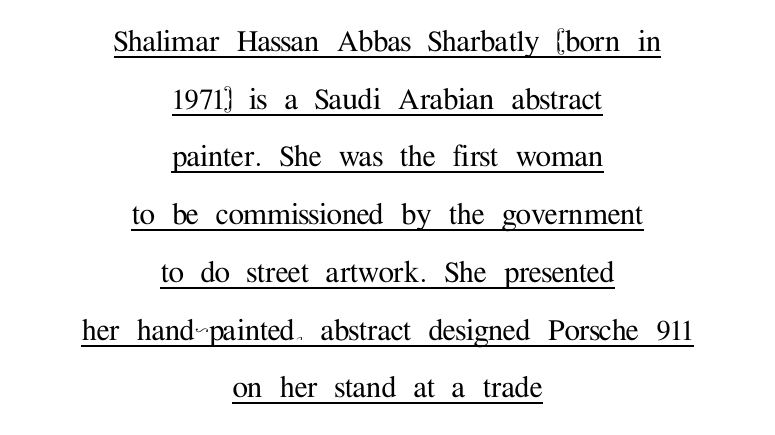
{"serif": "yes", "italic": "no", "width": "normal", "stroke_contrast": "medium", "x_height": "medium", "monospaced": "no", "underline": "yes", "align": "center", "line_spacing": "normal", "line_spacing_ratio": 1.65, "letter_spacing": "normal", "letter_spacing_em": 0.0, "glyph_px": 35}
